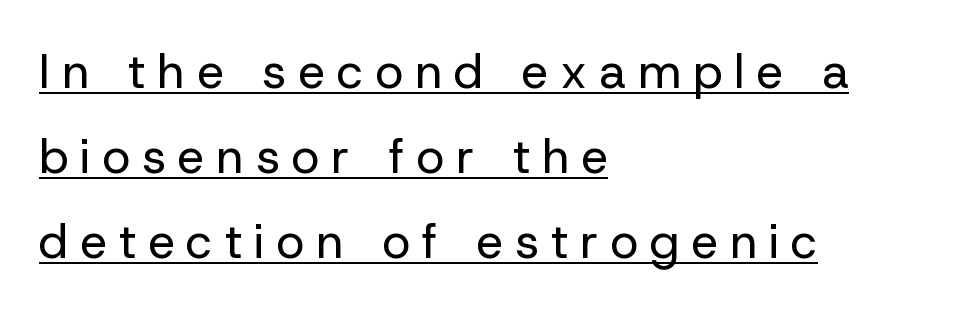
Q: Is the text bold? A: No.
Q: Is the text italic (slanted)? A: No, it is upright.
Q: Is the typeface a serif or a sans-serif typeface? A: Sans-serif.
Q: Is the text underlined? A: Yes.
Q: How is the paragraph aligned? A: Left-aligned.
Q: Is the spacing between letters normal or unusually wide? A: Unusually wide.
Q: Width (condensed, normal, or wide)? A: Normal.
Q: Stroke contrast? A: Low.
Q: x-height? A: Medium.
Q: Monospaced? A: No.
